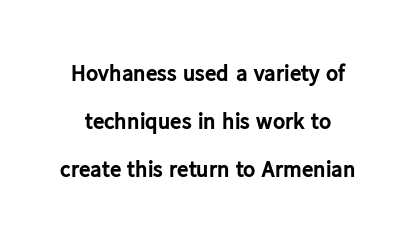
Q: Is the text bold? A: Yes.
Q: Is the text italic (slanted)? A: No, it is upright.
Q: Is the text underlined? A: No.
Q: Is the spacing between letters normal or unusually wide? A: Normal.
Q: Is the spacing between lines tight, normal or loose? A: Loose.
